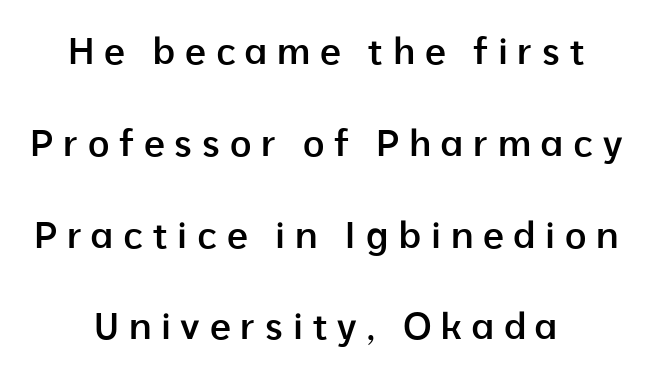
Q: Is the text bold? A: Semi-bold.
Q: Is the text italic (slanted)? A: No, it is upright.
Q: Is the typeface a serif or a sans-serif typeface? A: Sans-serif.
Q: Is the text underlined? A: No.
Q: How is the paragraph aligned? A: Centered.
Q: Is the spacing between letters normal or unusually wide? A: Unusually wide.
Q: Is the spacing between lines tight, normal or loose? A: Loose.
Q: Width (condensed, normal, or wide)? A: Normal.
Q: Stroke contrast? A: Low.
Q: x-height? A: Medium.
Q: Monospaced? A: No.
